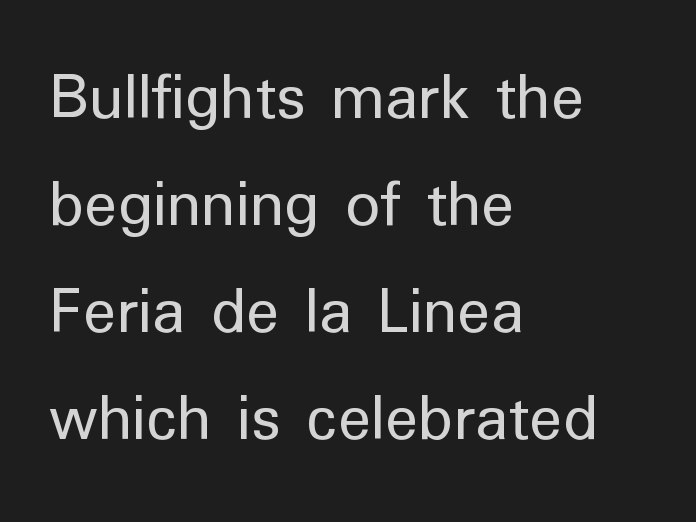
Q: Is the text bold? A: No.
Q: Is the text italic (slanted)? A: No, it is upright.
Q: Is the typeface a serif or a sans-serif typeface? A: Sans-serif.
Q: Is the text underlined? A: No.
Q: How is the paragraph aligned? A: Left-aligned.
Q: Is the spacing between letters normal or unusually wide? A: Normal.
Q: Is the spacing between lines tight, normal or loose? A: Normal.
Q: Width (condensed, normal, or wide)? A: Normal.
Q: Stroke contrast? A: Low.
Q: x-height? A: Medium.
Q: Monospaced? A: No.
